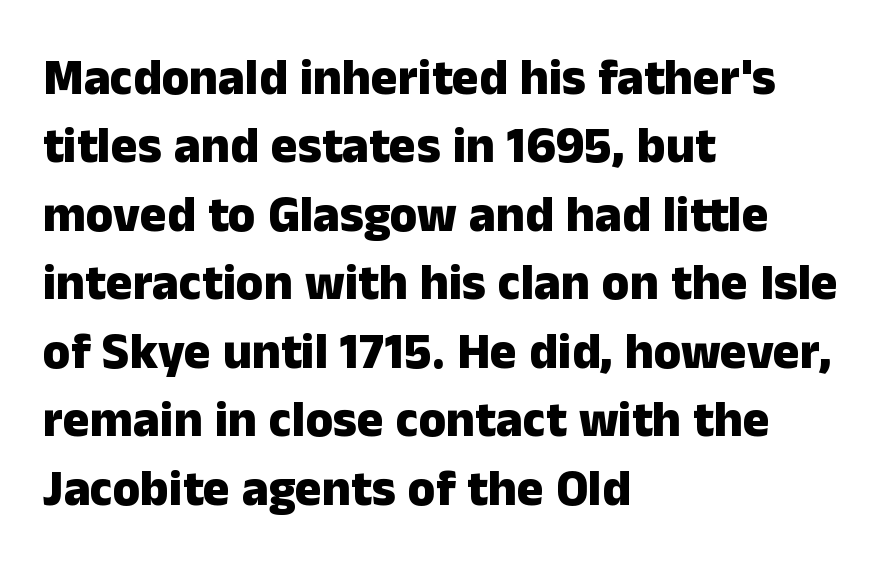
Q: Is the text bold? A: Yes.
Q: Is the text italic (slanted)? A: No, it is upright.
Q: Is the typeface a serif or a sans-serif typeface? A: Sans-serif.
Q: Is the text underlined? A: No.
Q: How is the paragraph aligned? A: Left-aligned.
Q: Is the spacing between letters normal or unusually wide? A: Normal.
Q: Is the spacing between lines tight, normal or loose? A: Normal.
Q: Width (condensed, normal, or wide)? A: Normal.
Q: Stroke contrast? A: Low.
Q: x-height? A: Medium.
Q: Monospaced? A: No.
